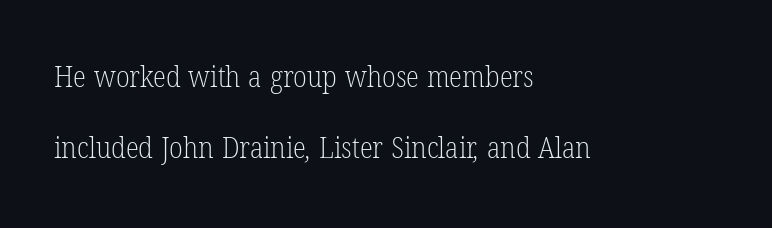
Q: Is the text bold? A: No.
Q: Is the typeface a serif or a sans-serif typeface? A: Serif.
Q: Is the text underlined? A: No.
Q: How is the paragraph aligned? A: Left-aligned.
Q: Is the spacing between letters normal or unusually wide? A: Normal.
Q: Is the spacing between lines tight, normal or loose? A: Loose.
Q: Width (condensed, normal, or wide)? A: Condensed.
Q: Stroke contrast? A: Low.
Q: x-height? A: Medium.
Q: Monospaced? A: No.
